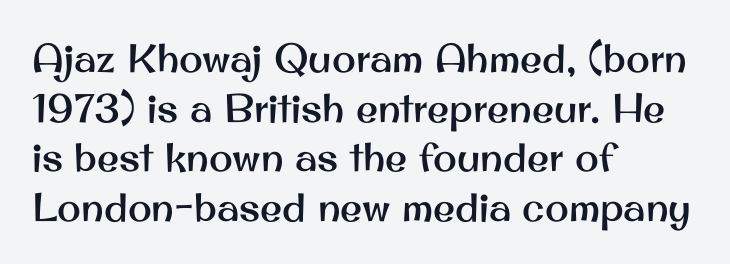
{"serif": "no", "italic": "no", "width": "normal", "stroke_contrast": "medium", "x_height": "small", "monospaced": "no", "underline": "no", "align": "left", "line_spacing_ratio": 1.24, "letter_spacing": "normal", "letter_spacing_em": 0.0, "glyph_px": 40}
